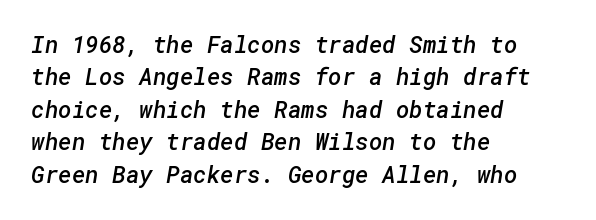
{"bold": "semi", "underline": "no", "align": "left", "line_spacing": "normal", "line_spacing_ratio": 1.41, "letter_spacing": "normal", "letter_spacing_em": 0.0, "glyph_px": 23}
